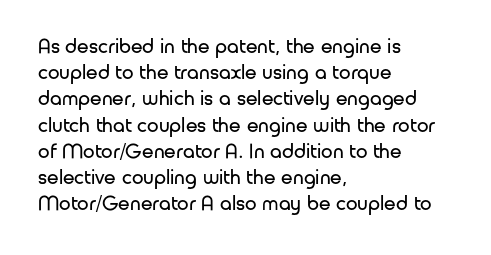
Q: Is the text bold? A: No.
Q: Is the text italic (slanted)? A: No, it is upright.
Q: Is the text underlined? A: No.
Q: How is the paragraph aligned? A: Left-aligned.
Q: Is the spacing between letters normal or unusually wide? A: Normal.
Q: Is the spacing between lines tight, normal or loose? A: Normal.
